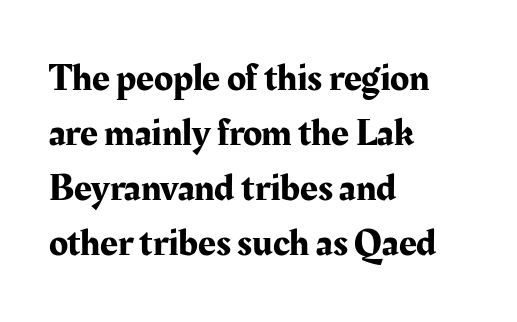
The lettering stays uniformly vertical, giving the passage a roman look. Inter-character spacing is left at the font's built-in metrics. Bare-footed words on every line. Each line starts at the same left margin while the right side varies.
